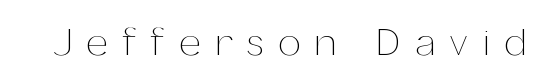
{"italic": "no", "bold": "no", "weight": "thin", "width": "normal", "stroke_contrast": "medium", "x_height": "medium", "monospaced": "no", "underline": "no", "letter_spacing": "wide", "letter_spacing_em": 0.39, "glyph_px": 39}
